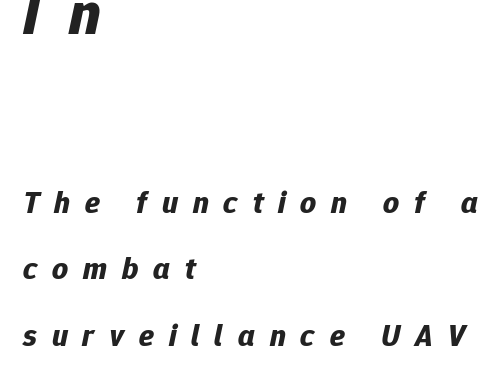
The zone under the glyphs is completely vacant. A dark, heavy texture on the line: the type is bold. Alignment: flush left. Compared with ordinary roman type, these characters are visibly tilted. The emphasis by scale lands on block number one, above. In terms of leading, this rendering errs on the spacious side.
